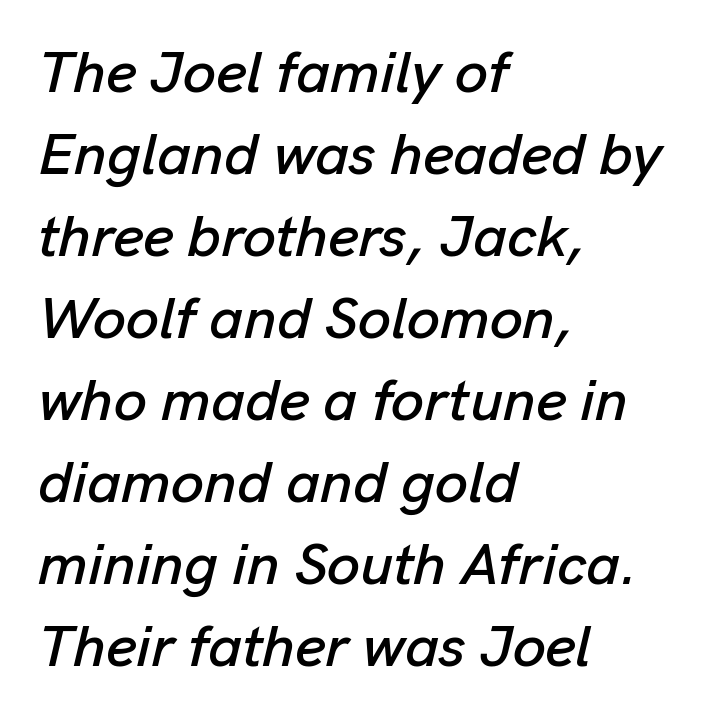
Here the designer chose a conventional face with non-uniform glyph widths. Successive baselines arrive at the customary interval. Unmarked baselines from the first word to the last. Alignment: flush left. Here the glyphs are tracked normally, forming tight word shapes. Slanted lettering throughout.
